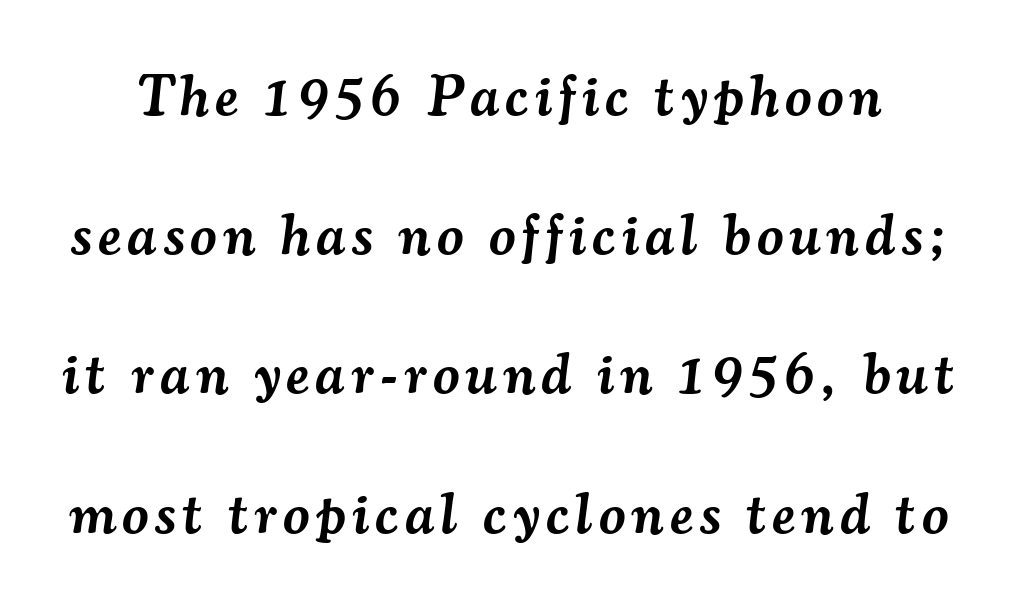
Q: Is the text bold? A: Semi-bold.
Q: Is the text italic (slanted)? A: Yes, it leans right by about 7 degrees.
Q: Is the typeface a serif or a sans-serif typeface? A: Serif.
Q: Is the text underlined? A: No.
Q: Is the spacing between lines tight, normal or loose? A: Loose.
Q: Width (condensed, normal, or wide)? A: Normal.
Q: Stroke contrast? A: Medium.
Q: x-height? A: Small.
Q: Monospaced? A: No.
